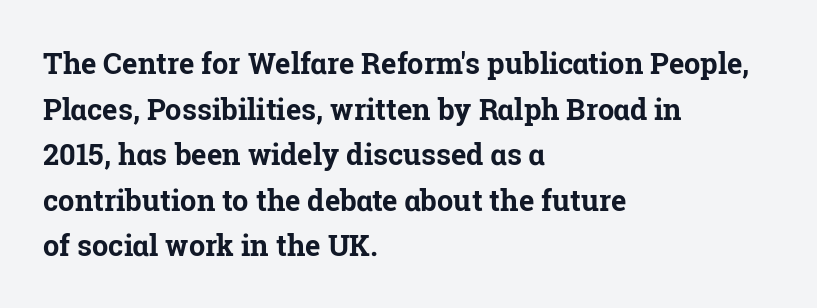
Q: Is the text bold? A: Yes.
Q: Is the text italic (slanted)? A: No, it is upright.
Q: Is the typeface a serif or a sans-serif typeface? A: Serif.
Q: Is the text underlined? A: No.
Q: How is the paragraph aligned? A: Left-aligned.
Q: Is the spacing between letters normal or unusually wide? A: Normal.
Q: Is the spacing between lines tight, normal or loose? A: Normal.
Q: Width (condensed, normal, or wide)? A: Normal.
Q: Stroke contrast? A: Low.
Q: x-height? A: Medium.
Q: Monospaced? A: No.
